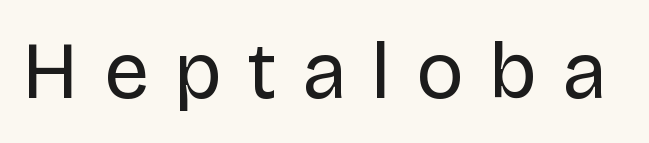
The image shows 80 px regular-weight sans-serif type, upright; set unusually wide letter spacing (+0.32 em), not underlined; low stroke contrast and a large x-height.
